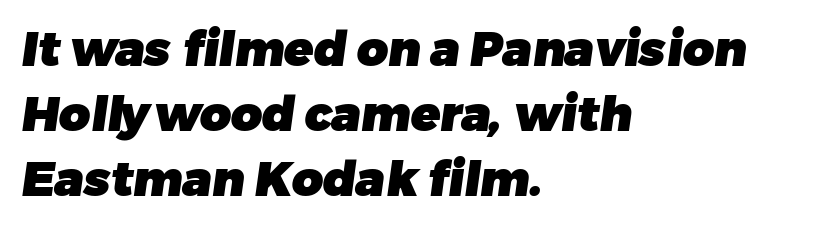
{"serif": "no", "bold": "yes", "weight": "heavy", "width": "normal", "stroke_contrast": "low", "x_height": "medium", "monospaced": "no", "underline": "no", "align": "left", "line_spacing": "normal", "line_spacing_ratio": 1.35, "letter_spacing": "normal", "letter_spacing_em": 0.0, "glyph_px": 48}
